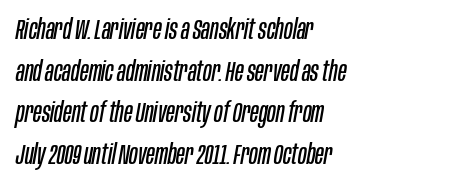
The image shows 28 px regular-weight, condensed type, italic (leaning right); set left-aligned, normal line spacing (1.49x), normal letter spacing, not underlined; low stroke contrast and a large x-height.
